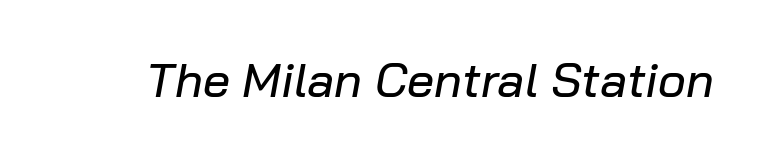
{"italic": "yes", "lean": "right", "slant_degrees": 10, "width": "normal", "stroke_contrast": "low", "x_height": "medium", "monospaced": "no", "underline": "no", "letter_spacing": "normal", "letter_spacing_em": 0.0, "glyph_px": 48}
